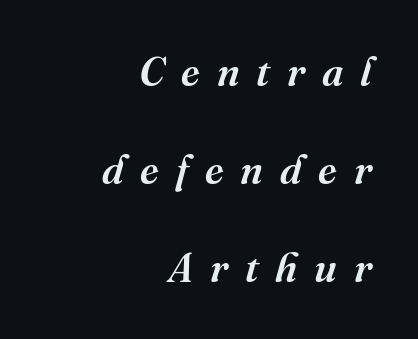
Q: Is the text bold? A: Semi-bold.
Q: Is the text italic (slanted)? A: Yes, it leans right by about 16 degrees.
Q: Is the typeface a serif or a sans-serif typeface? A: Serif.
Q: Is the text underlined? A: No.
Q: How is the paragraph aligned? A: Right-aligned.
Q: Is the spacing between letters normal or unusually wide? A: Unusually wide.
Q: Is the spacing between lines tight, normal or loose? A: Loose.
Q: Width (condensed, normal, or wide)? A: Normal.
Q: Stroke contrast? A: Medium.
Q: x-height? A: Medium.
Q: Monospaced? A: No.
